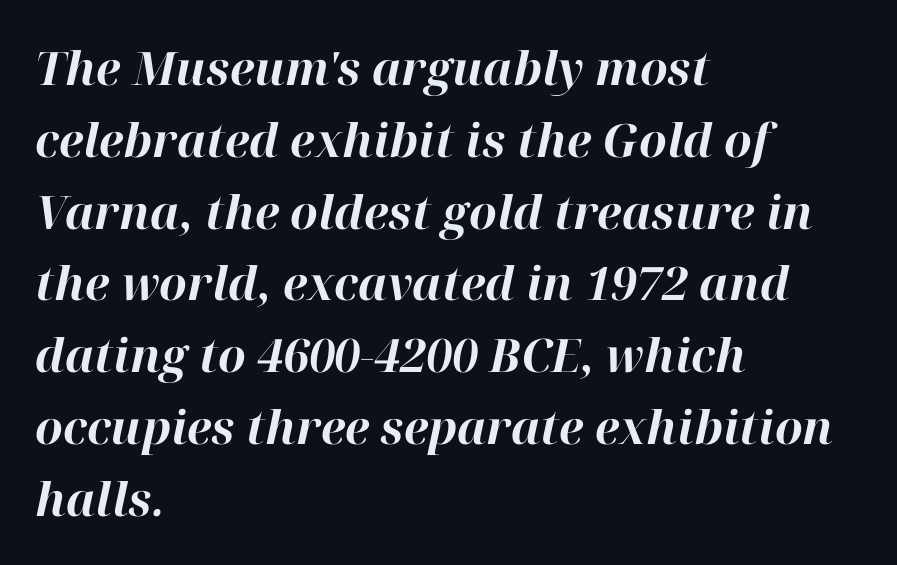
Caption: multi-line text, flush left, ragged right. These lines are rendered in a variable-pitch font. Designer's note — italics engaged. Reading down the column, the eye jumps a familiar distance to each next line.
